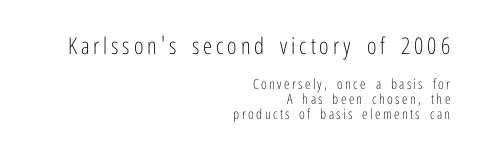
The image shows 23 px text type, upright; set right-aligned, tight line spacing (1.1x), not underlined; the first (top) block is 1.64x larger.
